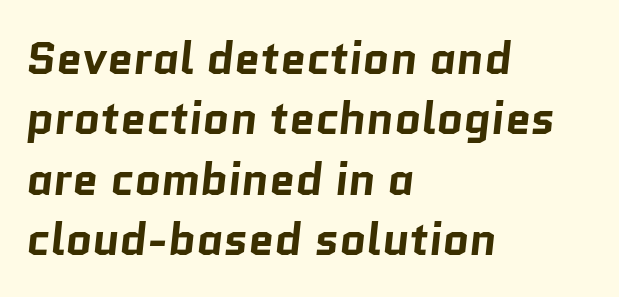
The image shows 46 px bold sans-serif type; set left-aligned, normal line spacing (1.31x), normal letter spacing, not underlined; low stroke contrast and a medium x-height.
